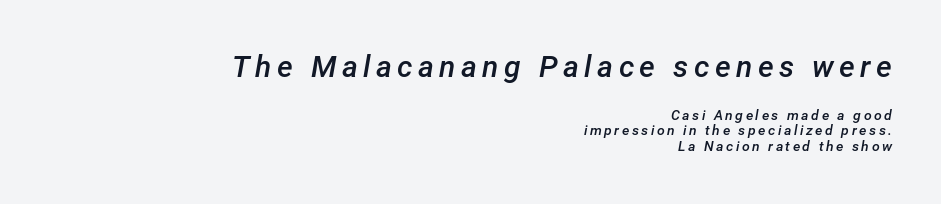
I'd describe the lettering as semibold — firm but not a full bold. The space directly below the letters is spotless. The emphasis by scale lands on block number one, above. The whole block is typeset with a tilt.
